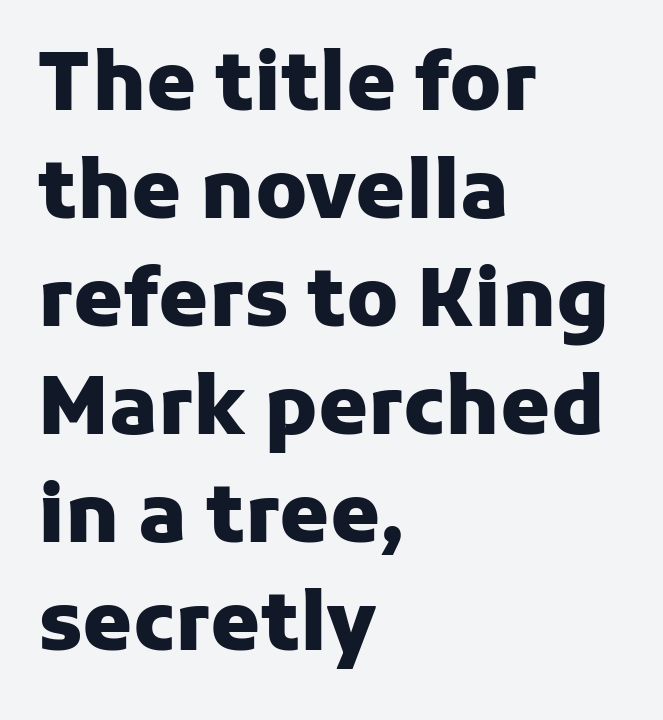
Tall strokes in this sample are plumb rather than angled. Evenly set lines give the paragraph a standard silhouette. Look at the bottom of the vertical strokes: they stop flat, with no serifs. Teacher's note: observe the even left margin — that is flush-left alignment.
